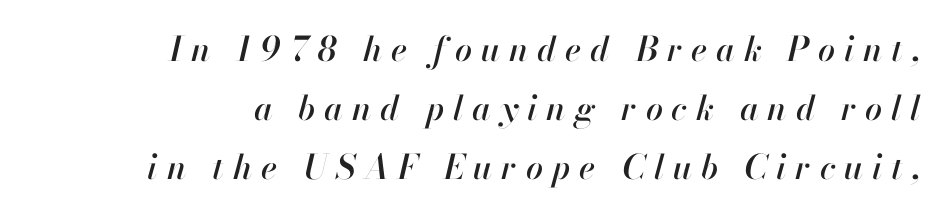
Q: Is the text italic (slanted)? A: Yes, it leans right by about 13 degrees.
Q: Is the text underlined? A: No.
Q: How is the paragraph aligned? A: Right-aligned.
Q: Is the spacing between letters normal or unusually wide? A: Unusually wide.
Q: Width (condensed, normal, or wide)? A: Normal.
Q: Stroke contrast? A: High.
Q: x-height? A: Small.
Q: Monospaced? A: No.
